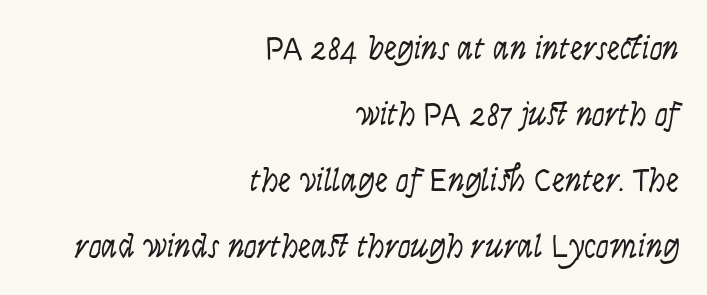
Q: Is the text bold? A: No.
Q: Is the text italic (slanted)? A: Yes.
Q: Is the typeface a serif or a sans-serif typeface? A: Sans-serif.
Q: Is the text underlined? A: No.
Q: How is the paragraph aligned? A: Right-aligned.
Q: Is the spacing between letters normal or unusually wide? A: Normal.
Q: Is the spacing between lines tight, normal or loose? A: Loose.
Q: Width (condensed, normal, or wide)? A: Condensed.
Q: Stroke contrast? A: Low.
Q: x-height? A: Large.
Q: Monospaced? A: No.
